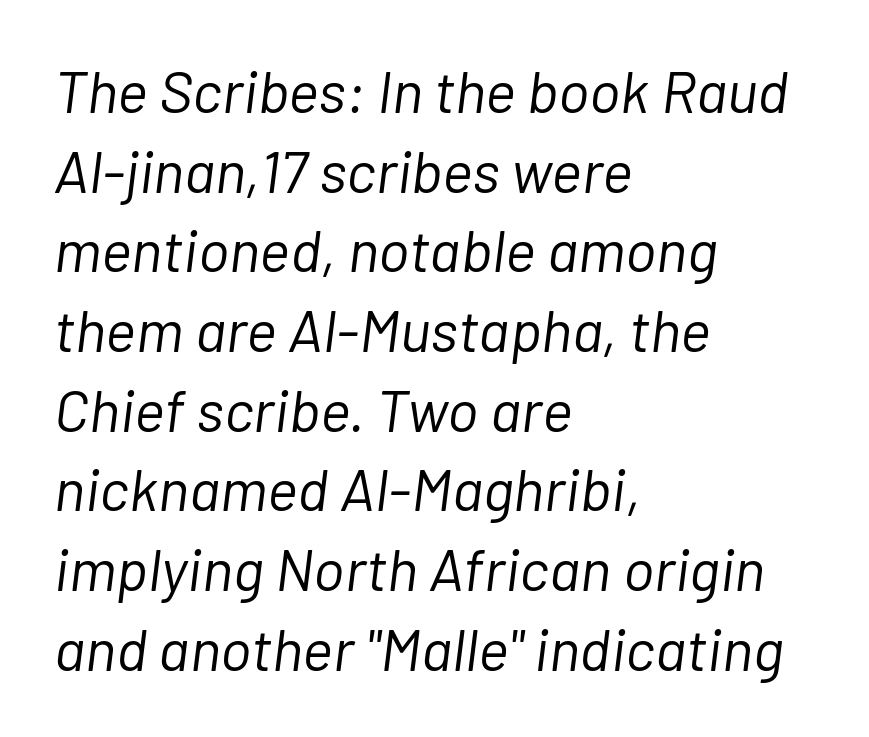
Q: Is the text bold? A: No.
Q: Is the text italic (slanted)? A: Yes, it leans right by about 7 degrees.
Q: Is the text underlined? A: No.
Q: How is the paragraph aligned? A: Left-aligned.
Q: Is the spacing between letters normal or unusually wide? A: Normal.
Q: Is the spacing between lines tight, normal or loose? A: Normal.
Q: Width (condensed, normal, or wide)? A: Normal.
Q: Stroke contrast? A: Low.
Q: x-height? A: Medium.
Q: Monospaced? A: No.
